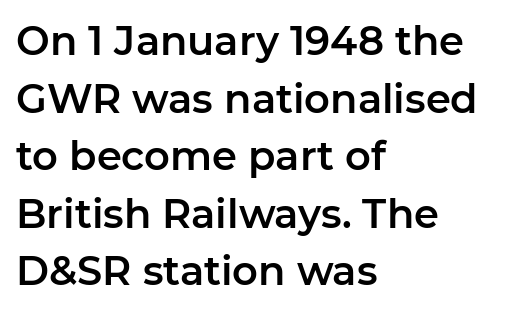
Q: Is the text italic (slanted)? A: No, it is upright.
Q: Is the typeface a serif or a sans-serif typeface? A: Sans-serif.
Q: Is the text underlined? A: No.
Q: How is the paragraph aligned? A: Left-aligned.
Q: Is the spacing between letters normal or unusually wide? A: Normal.
Q: Is the spacing between lines tight, normal or loose? A: Normal.
Q: Width (condensed, normal, or wide)? A: Normal.
Q: Stroke contrast? A: Low.
Q: x-height? A: Medium.
Q: Monospaced? A: No.
